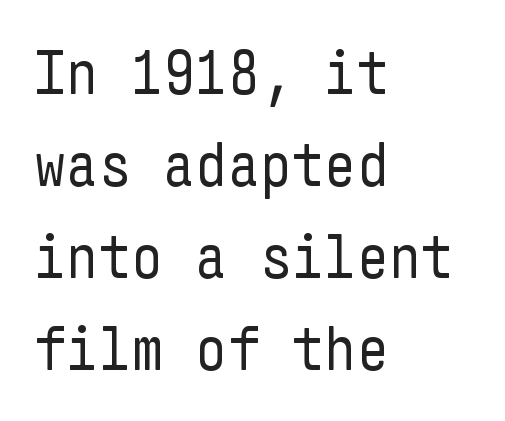
Q: Is the text bold? A: No.
Q: Is the text italic (slanted)? A: No, it is upright.
Q: Is the typeface a serif or a sans-serif typeface? A: Sans-serif.
Q: Is the text underlined? A: No.
Q: How is the paragraph aligned? A: Left-aligned.
Q: Is the spacing between letters normal or unusually wide? A: Normal.
Q: Is the spacing between lines tight, normal or loose? A: Normal.
Q: Width (condensed, normal, or wide)? A: Condensed.
Q: Stroke contrast? A: Low.
Q: x-height? A: Medium.
